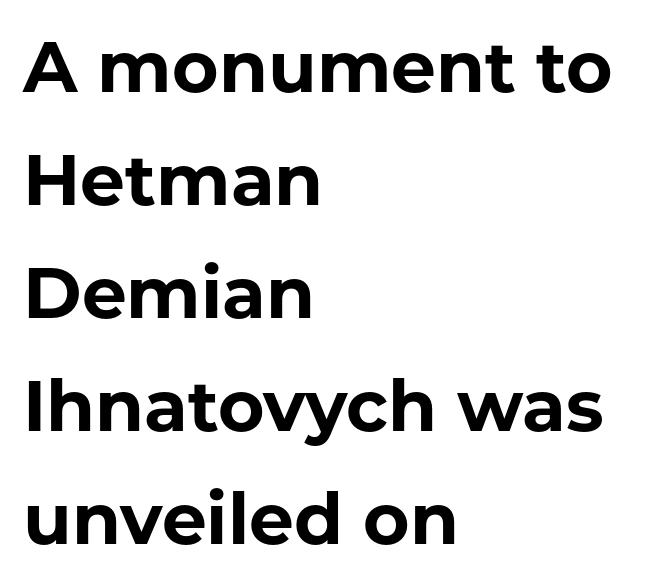
The image shows 71 px bold sans-serif type, upright; set left-aligned, normal line spacing (1.59x), normal letter spacing, not underlined; low stroke contrast and a medium x-height.
